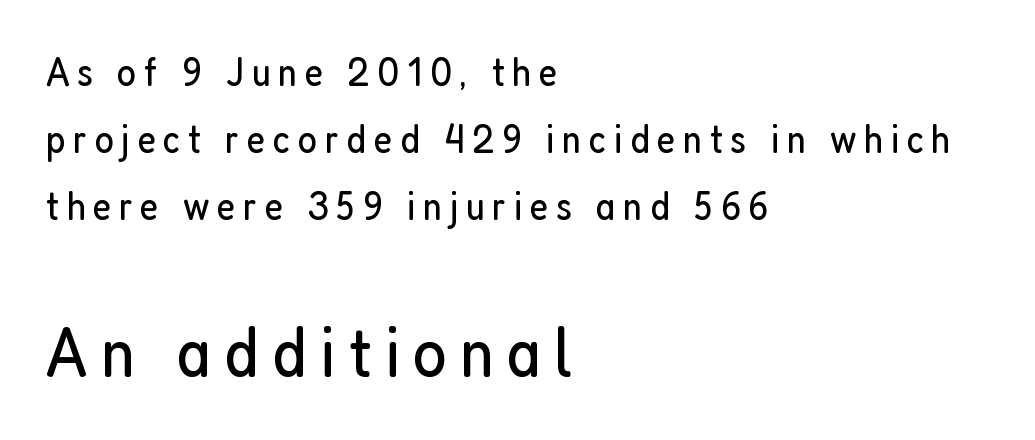
Q: Is the text bold? A: No.
Q: Is the text italic (slanted)? A: No, it is upright.
Q: Is the typeface a serif or a sans-serif typeface? A: Sans-serif.
Q: Is the text underlined? A: No.
Q: How is the paragraph aligned? A: Left-aligned.
Q: Is the spacing between lines tight, normal or loose? A: Normal.
Q: Which block of text is set in a larger size, the first (top) or the second (bottom)? A: The second (bottom) one.
Q: Width (condensed, normal, or wide)? A: Condensed.
Q: Stroke contrast? A: Low.
Q: x-height? A: Medium.
Q: Monospaced? A: No.
